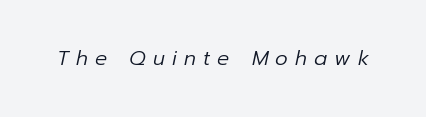
The image shows 20 px text type, italic (leaning right); set unusually wide letter spacing (+0.36 em), not underlined.
